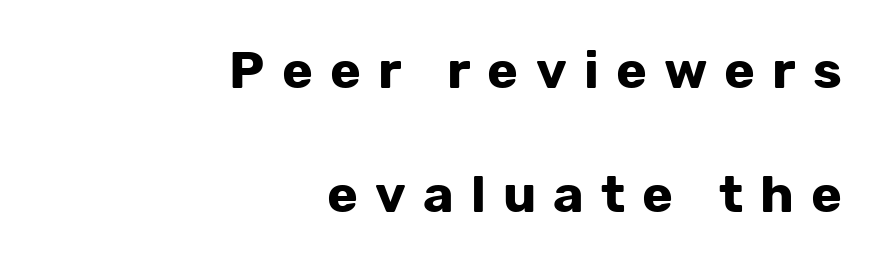
It's the straight-up-and-down kind of type. This sample uses a sans-serif face. Characters follow at a spacing far wider than the type designer built in. The letters advance in unequal steps, a hallmark of proportional type.
